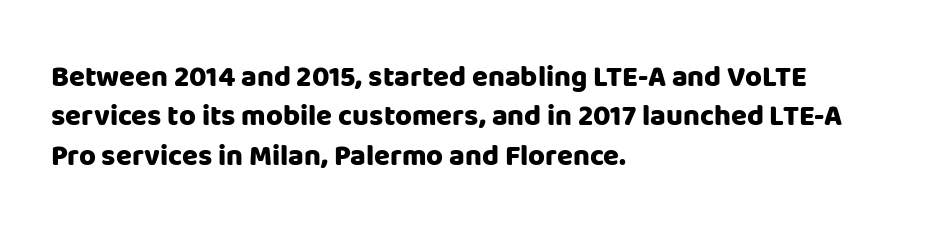
{"serif": "no", "italic": "no", "bold": "yes", "weight": "heavy", "width": "normal", "stroke_contrast": "low", "x_height": "large", "monospaced": "no", "underline": "no", "align": "left", "line_spacing": "normal", "line_spacing_ratio": 1.36, "letter_spacing": "normal", "letter_spacing_em": 0.0, "glyph_px": 29}
